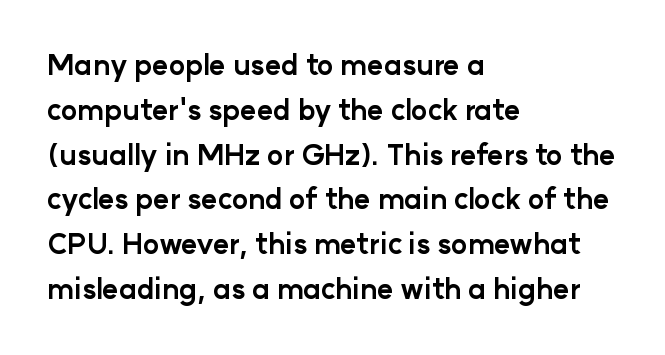
Q: Is the text bold? A: Yes.
Q: Is the text italic (slanted)? A: No, it is upright.
Q: Is the typeface a serif or a sans-serif typeface? A: Sans-serif.
Q: Is the text underlined? A: No.
Q: How is the paragraph aligned? A: Left-aligned.
Q: Is the spacing between letters normal or unusually wide? A: Normal.
Q: Is the spacing between lines tight, normal or loose? A: Normal.
Q: Width (condensed, normal, or wide)? A: Normal.
Q: Stroke contrast? A: Low.
Q: x-height? A: Medium.
Q: Monospaced? A: No.
